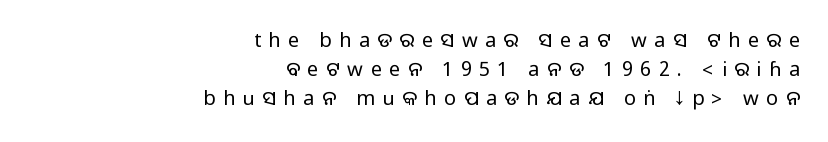
Someone cranked the tracking dial way up on this one. The vertical gap from one line to the next is medium. This sample uses an upright cut, with every glyph sitting square on the baseline. Line ends are locked; line starts wander. The passage shown is not underscored anywhere.
